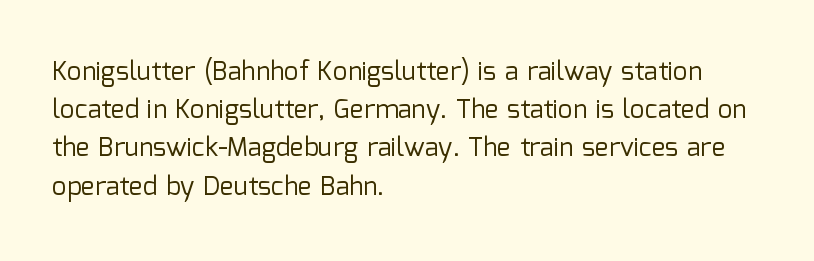
The image shows 26 px text type, upright; set left-aligned, normal line spacing (1.47x), normal letter spacing, not underlined.
